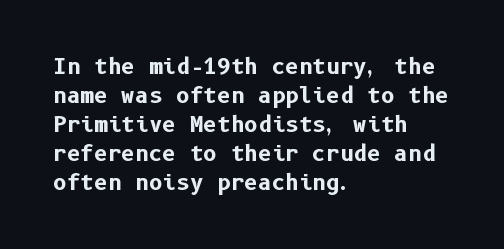
Q: Is the text bold? A: Yes.
Q: Is the text italic (slanted)? A: No, it is upright.
Q: Is the text underlined? A: No.
Q: How is the paragraph aligned? A: Left-aligned.
Q: Is the spacing between letters normal or unusually wide? A: Normal.
Q: Is the spacing between lines tight, normal or loose? A: Normal.
